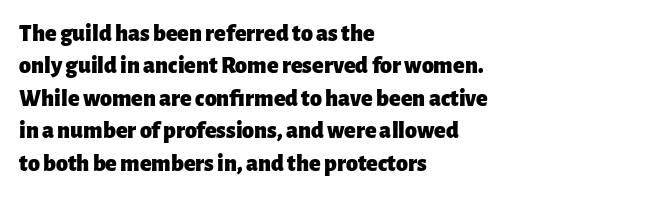
Whoever set this chose a conventional vertical rhythm. Emphasis by weight is at full strength: bold. The setting favours the left margin, as ordinary paragraphs usually do. Glance below the letters and you will spot only blank space. Rendered with straight, roman letterforms.
